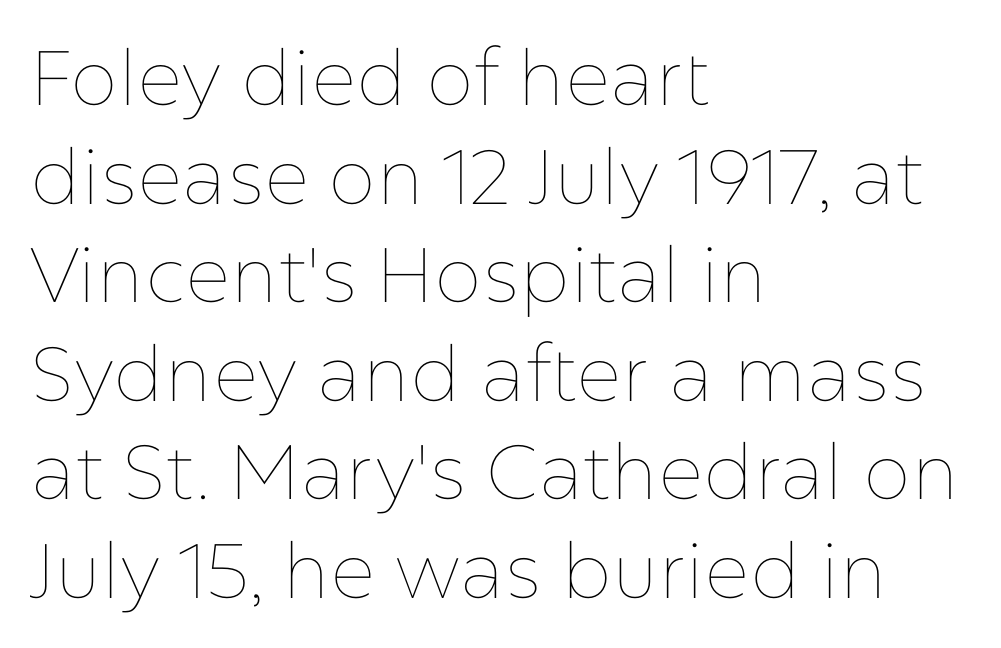
The letters advance in unequal steps, a hallmark of proportional type. Characters remain perfectly vertical along every line. Clear beneath every line of the passage. This rendering uses left alignment, leaving the right contour irregular.
